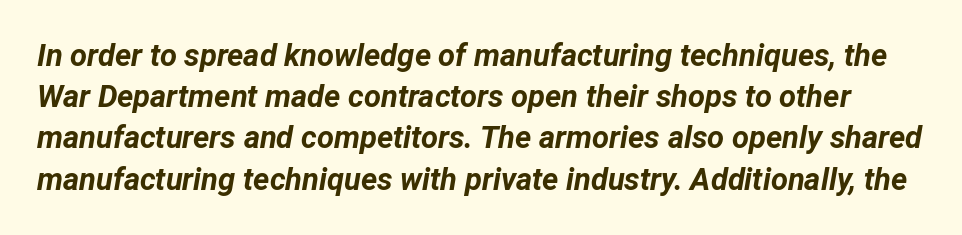
Q: Is the text bold? A: Yes.
Q: Is the text italic (slanted)? A: Yes, it leans right by about 12 degrees.
Q: Is the text underlined? A: No.
Q: Is the spacing between letters normal or unusually wide? A: Normal.
Q: Is the spacing between lines tight, normal or loose? A: Normal.
Q: Width (condensed, normal, or wide)? A: Normal.
Q: Stroke contrast? A: Low.
Q: x-height? A: Medium.
Q: Monospaced? A: No.
